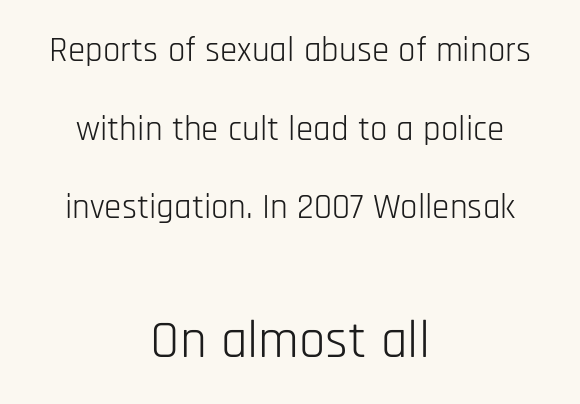
{"serif": "no", "italic": "no", "bold": "no", "weight": "light", "width": "condensed", "stroke_contrast": "low", "x_height": "large", "monospaced": "no", "underline": "no", "align": "center", "line_spacing": "loose", "line_spacing_ratio": 2.25, "letter_spacing": "normal", "letter_spacing_em": 0.0, "larger_block": "second", "size_ratio": 1.51, "glyph_px": 53}
